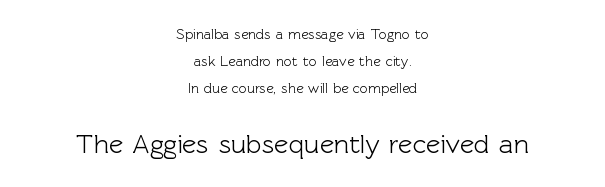
Q: Is the text italic (slanted)? A: No, it is upright.
Q: Is the text underlined? A: No.
Q: How is the paragraph aligned? A: Centered.
Q: Is the spacing between letters normal or unusually wide? A: Normal.
Q: Is the spacing between lines tight, normal or loose? A: Loose.
Q: Which block of text is set in a larger size, the first (top) or the second (bottom)? A: The second (bottom) one.
